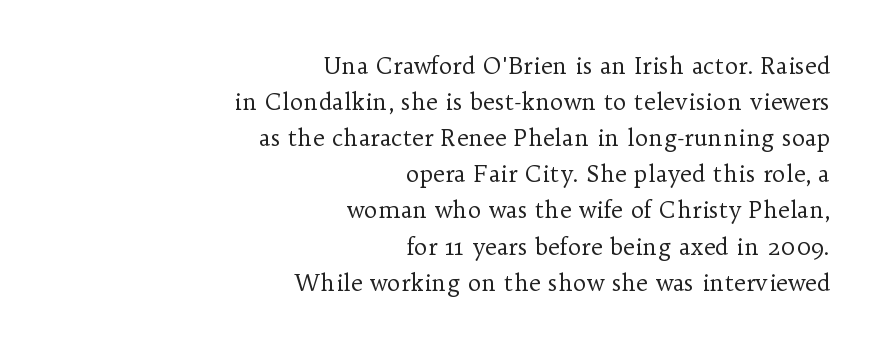
One-word summary of the alignment: right. Ink coverage per letter is moderate at most. If you measured baseline to baseline, you'd find a middling distance. Words appear dense and cohesive because spacing is normal.
